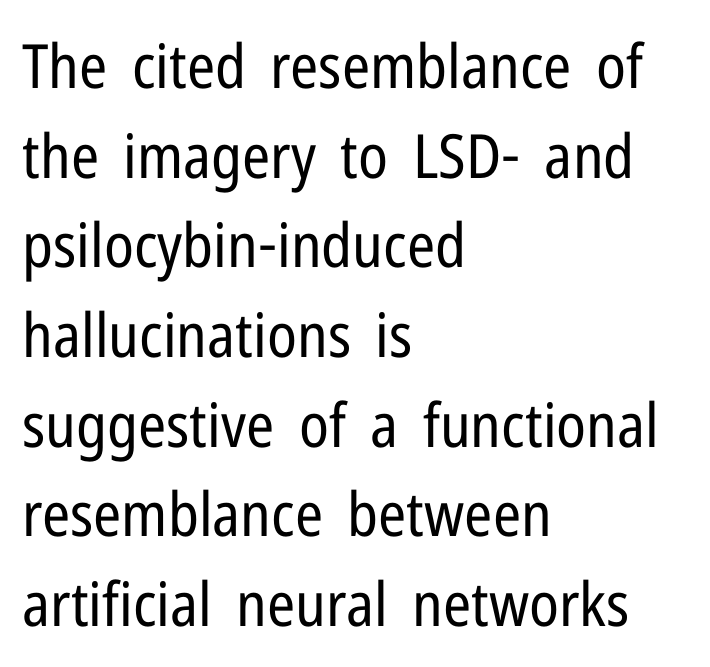
The image shows 61 px regular-weight, condensed sans-serif type, upright; set left-aligned, normal line spacing (1.47x), normal letter spacing, not underlined; low stroke contrast and a medium x-height.
